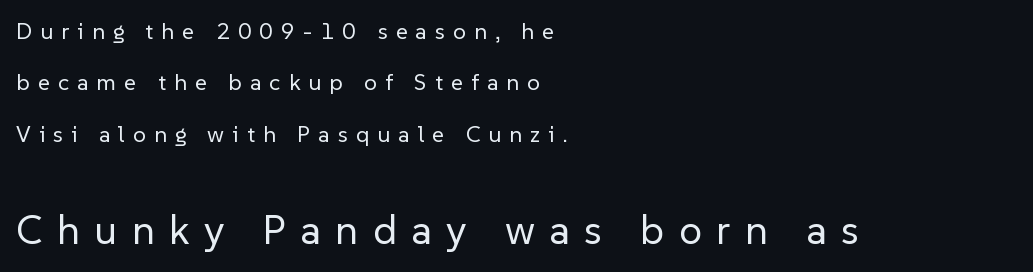
{"serif": "no", "italic": "no", "bold": "no", "weight": "regular", "width": "normal", "stroke_contrast": "low", "x_height": "medium", "monospaced": "no", "underline": "no", "align": "left", "line_spacing": "loose", "line_spacing_ratio": 2.23, "letter_spacing": "wide", "letter_spacing_em": 0.35, "larger_block": "second", "size_ratio": 1.78, "glyph_px": 41}
